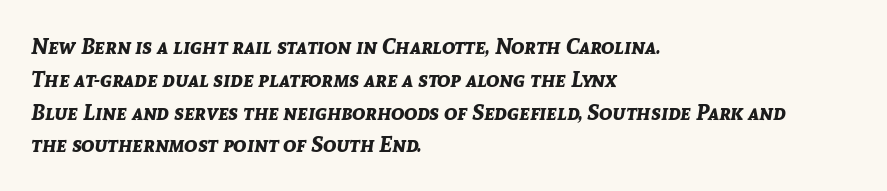
Q: Is the text bold? A: Yes.
Q: Is the text italic (slanted)? A: Yes, it leans right by about 8 degrees.
Q: Is the text underlined? A: No.
Q: How is the paragraph aligned? A: Left-aligned.
Q: Is the spacing between letters normal or unusually wide? A: Normal.
Q: Is the spacing between lines tight, normal or loose? A: Normal.
